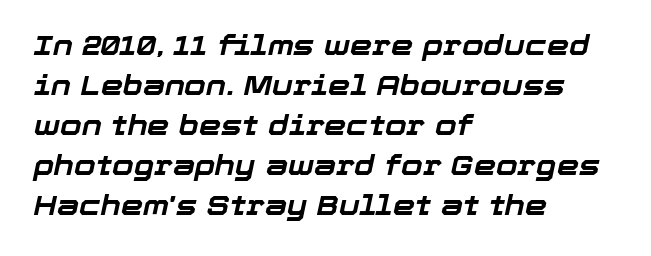
{"italic": "yes", "lean": "right", "slant_degrees": 12, "bold": "yes", "weight": "bold", "width": "normal", "stroke_contrast": "low", "x_height": "medium", "monospaced": "no", "underline": "no", "align": "left", "line_spacing": "normal", "line_spacing_ratio": 1.43, "letter_spacing": "normal", "letter_spacing_em": 0.0, "glyph_px": 28}
